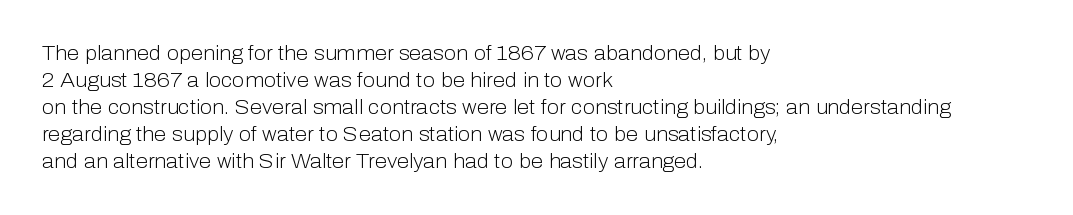
{"italic": "no", "bold": "no", "underline": "no", "align": "left", "line_spacing": "normal", "line_spacing_ratio": 1.35, "letter_spacing": "normal", "letter_spacing_em": 0.0, "glyph_px": 20}
